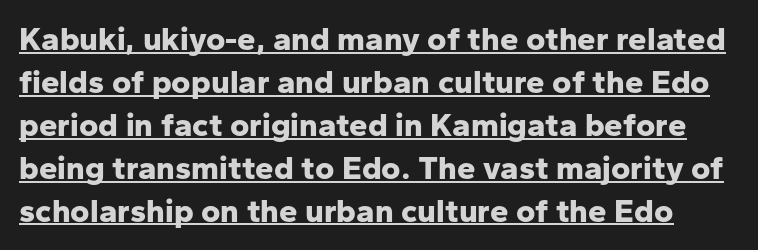
The image shows 33 px bold sans-serif type, upright; set normal line spacing (1.3x), normal letter spacing, underlined; low stroke contrast and a medium x-height.
